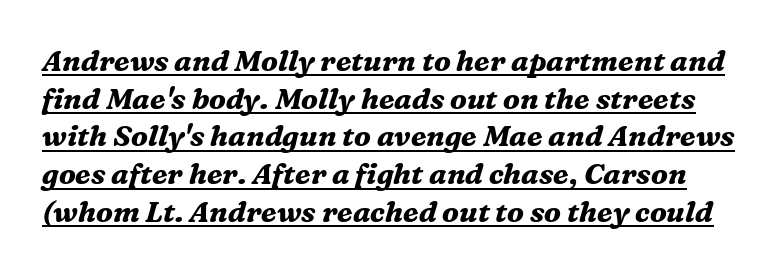
Q: Is the text bold? A: Yes.
Q: Is the text italic (slanted)? A: Yes, it leans right by about 16 degrees.
Q: Is the typeface a serif or a sans-serif typeface? A: Serif.
Q: Is the text underlined? A: Yes.
Q: Is the spacing between letters normal or unusually wide? A: Normal.
Q: Is the spacing between lines tight, normal or loose? A: Normal.
Q: Width (condensed, normal, or wide)? A: Normal.
Q: Stroke contrast? A: Medium.
Q: x-height? A: Medium.
Q: Monospaced? A: No.
